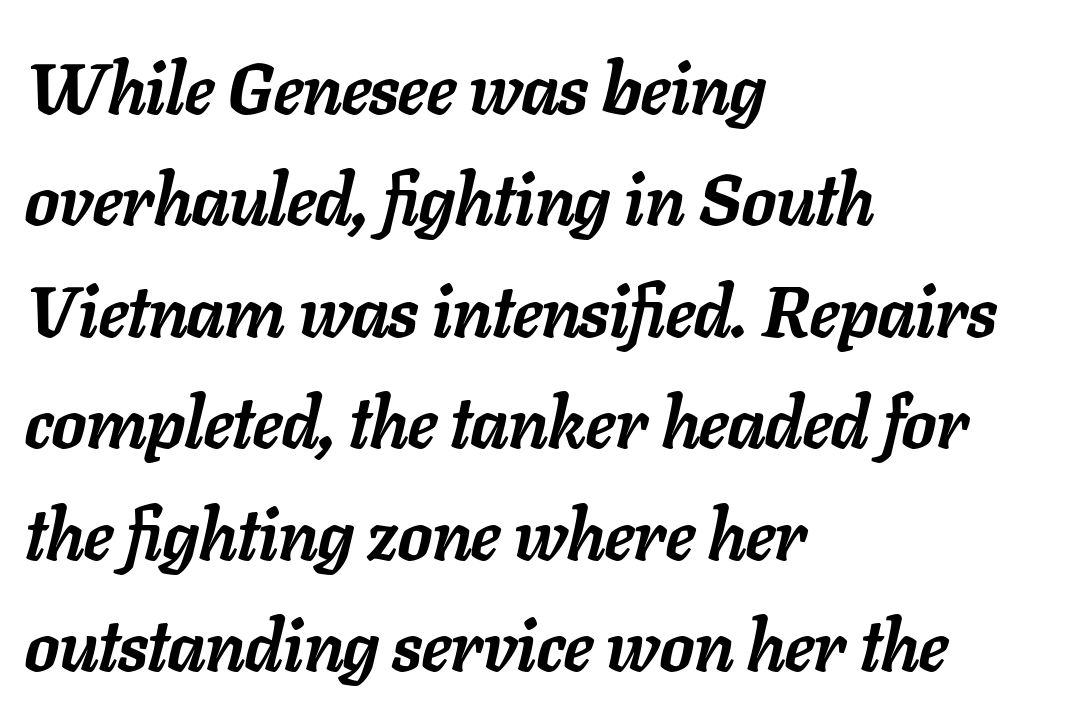
The image shows 71 px semibold type, italic (leaning right); set left-aligned, normal line spacing (1.57x), normal letter spacing, not underlined; low stroke contrast and a medium x-height.
